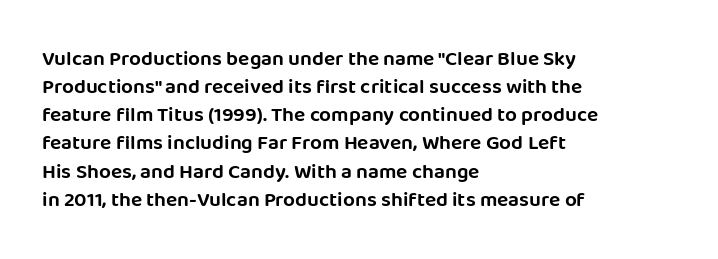
Teacher's note: observe the even left margin — that is flush-left alignment. No italicization has been applied; the sample stays upright. Clear beneath every line of the passage. Honestly, the letter spacing is just normal — you wouldn't notice it. A typesetter would call this leading conventional body-copy spacing.
